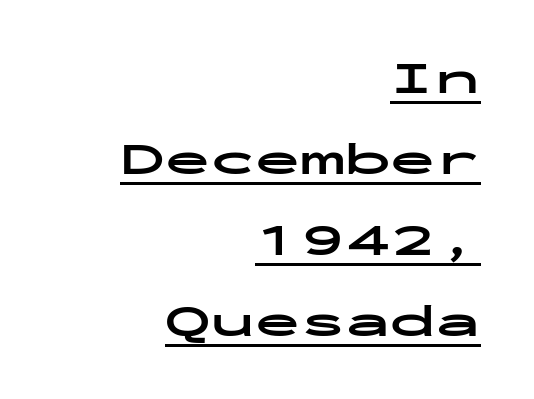
The letters sit at their default tracking, neither squeezed nor spread. The strokes are fattened all the way to bold. The words here are underlined. Short and long lines alike share a common ending point at right. Italic: no, the glyphs are upright roman.
